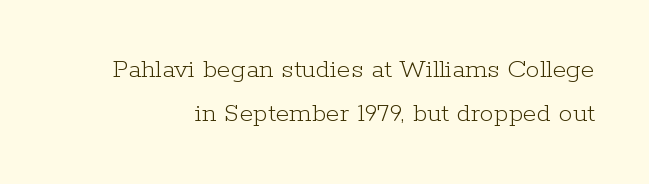
The image shows 28 px light serif type, upright; set normal line spacing (1.56x), normal letter spacing, not underlined; low stroke contrast and a medium x-height.
